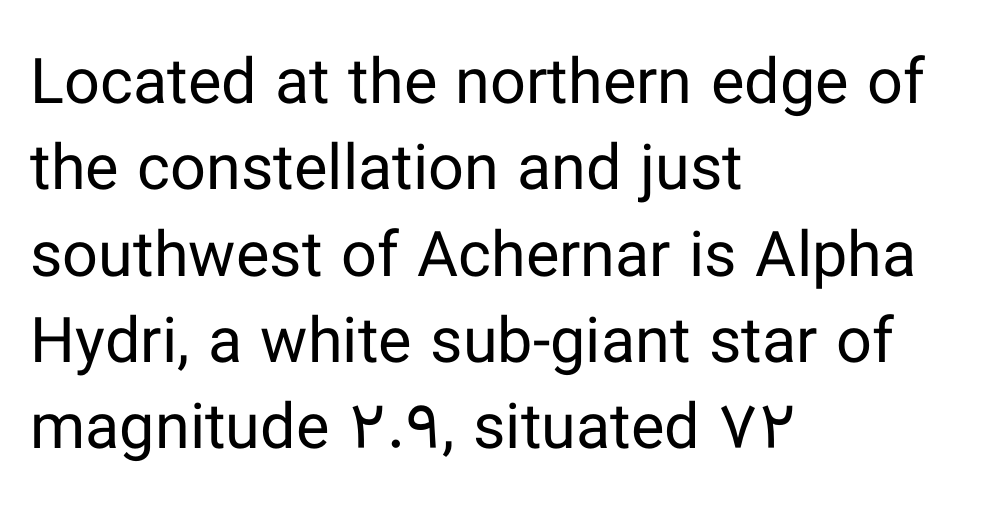
The image shows 63 px regular-weight sans-serif type, upright; set left-aligned, normal line spacing (1.37x), normal letter spacing, not underlined; low stroke contrast and a medium x-height.
